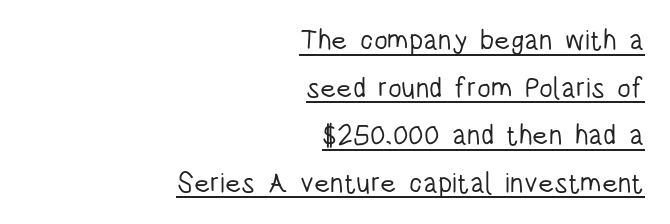
Q: Is the text bold? A: No.
Q: Is the text italic (slanted)? A: No, it is upright.
Q: Is the typeface a serif or a sans-serif typeface? A: Sans-serif.
Q: Is the text underlined? A: Yes.
Q: How is the paragraph aligned? A: Right-aligned.
Q: Is the spacing between letters normal or unusually wide? A: Normal.
Q: Is the spacing between lines tight, normal or loose? A: Normal.
Q: Width (condensed, normal, or wide)? A: Condensed.
Q: Stroke contrast? A: Low.
Q: x-height? A: Large.
Q: Monospaced? A: No.
